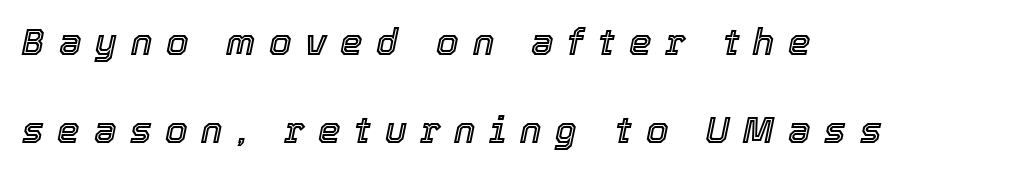
The image shows 36 px text type, italic (leaning right); set left-aligned, loose line spacing (2.45x), unusually wide letter spacing (+0.38 em), not underlined; a medium x-height.
